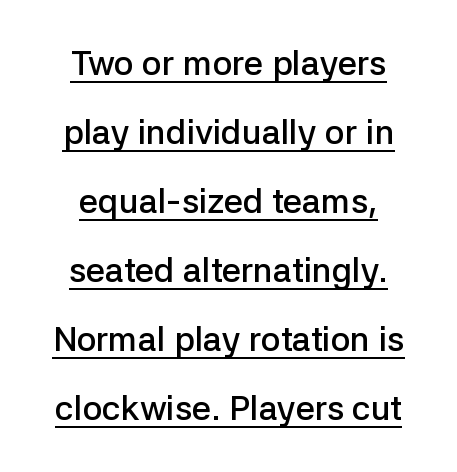
Q: Is the text bold? A: Semi-bold.
Q: Is the text italic (slanted)? A: No, it is upright.
Q: Is the typeface a serif or a sans-serif typeface? A: Sans-serif.
Q: Is the text underlined? A: Yes.
Q: How is the paragraph aligned? A: Centered.
Q: Is the spacing between letters normal or unusually wide? A: Normal.
Q: Is the spacing between lines tight, normal or loose? A: Loose.
Q: Width (condensed, normal, or wide)? A: Normal.
Q: Stroke contrast? A: Low.
Q: x-height? A: Medium.
Q: Monospaced? A: No.
